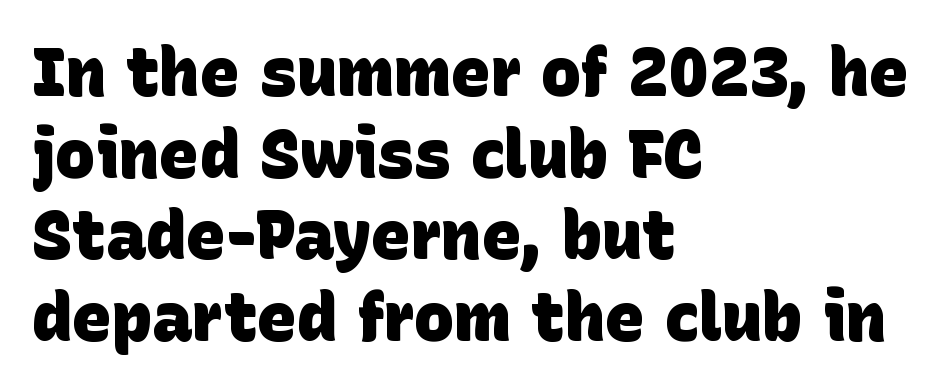
Q: Is the text bold? A: Yes.
Q: Is the typeface a serif or a sans-serif typeface? A: Sans-serif.
Q: Is the text underlined? A: No.
Q: How is the paragraph aligned? A: Left-aligned.
Q: Is the spacing between letters normal or unusually wide? A: Normal.
Q: Width (condensed, normal, or wide)? A: Normal.
Q: Stroke contrast? A: Low.
Q: x-height? A: Large.
Q: Monospaced? A: No.
